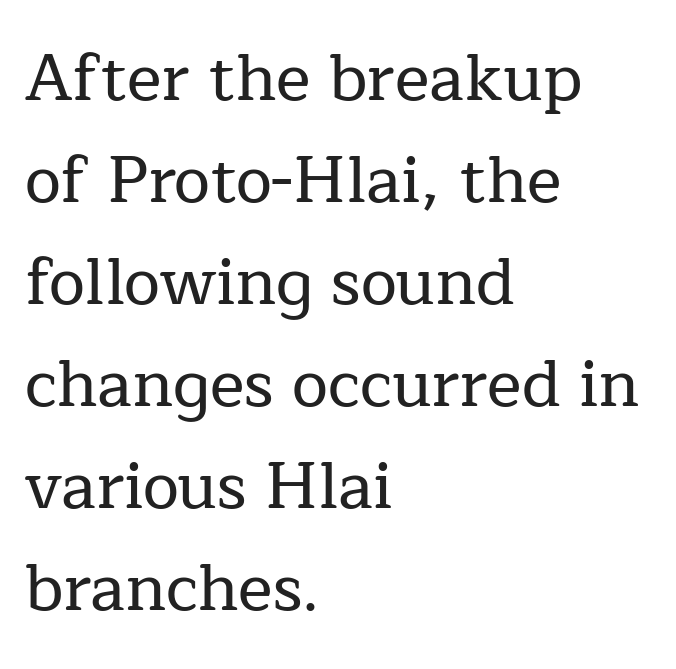
{"serif": "yes", "italic": "no", "width": "normal", "stroke_contrast": "low", "x_height": "medium", "monospaced": "no", "underline": "no", "align": "left", "line_spacing": "normal", "line_spacing_ratio": 1.57, "letter_spacing": "normal", "letter_spacing_em": 0.0, "glyph_px": 65}
